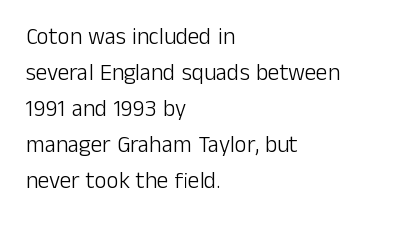
{"italic": "no", "bold": "no", "underline": "no", "align": "left", "line_spacing": "normal", "line_spacing_ratio": 1.57, "letter_spacing": "normal", "letter_spacing_em": 0.0, "glyph_px": 23}
